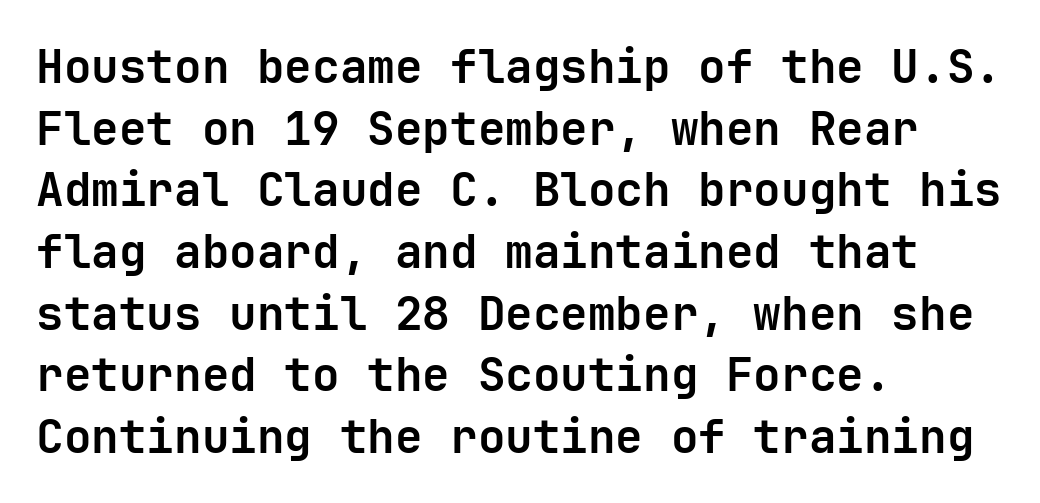
The image shows 46 px bold sans-serif type, upright, monospaced; set left-aligned, normal line spacing (1.34x), normal letter spacing, not underlined; low stroke contrast and a medium x-height.
